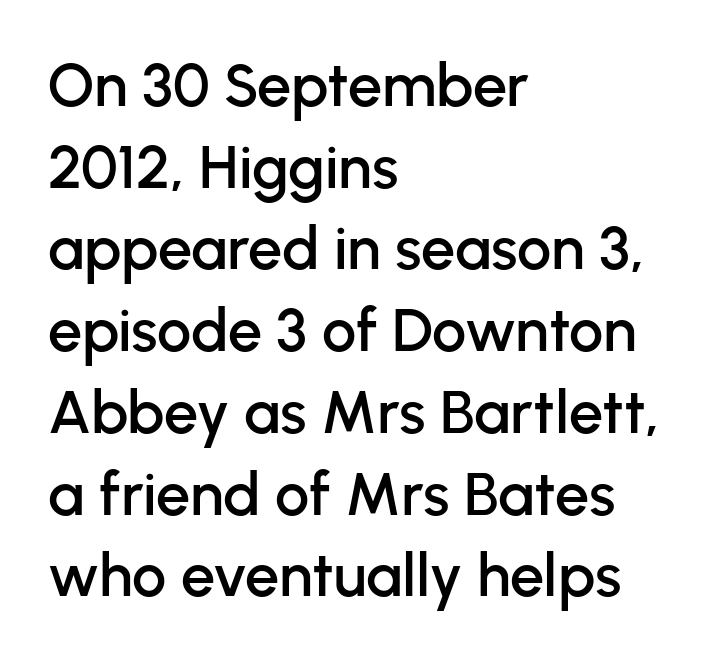
{"serif": "no", "italic": "no", "width": "normal", "stroke_contrast": "low", "x_height": "medium", "monospaced": "no", "underline": "no", "align": "left", "line_spacing": "normal", "line_spacing_ratio": 1.34, "letter_spacing": "normal", "letter_spacing_em": 0.0, "glyph_px": 61}
